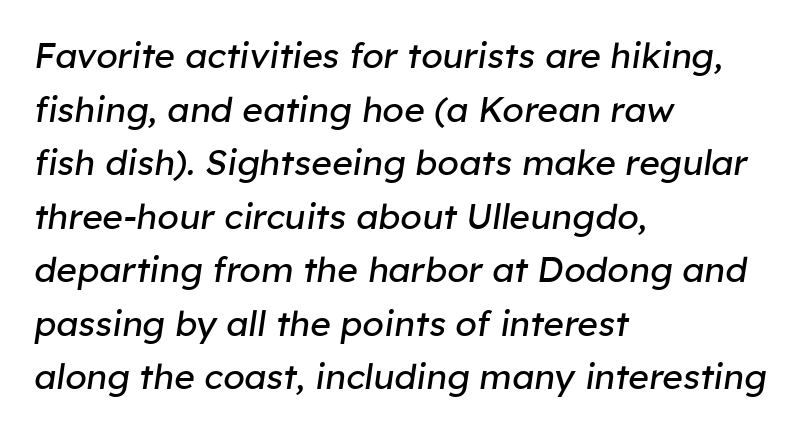
Does the leading feel generous? No, just average. The compositor pushed each line to the left boundary. The passage shown leans; its letterforms are oblique. Each stroke keeps to a modest, everyday thickness or less.
